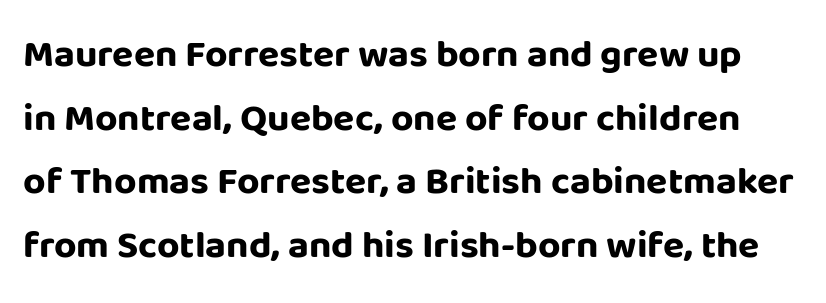
Q: Is the text bold? A: Yes.
Q: Is the text italic (slanted)? A: No, it is upright.
Q: Is the typeface a serif or a sans-serif typeface? A: Sans-serif.
Q: Is the text underlined? A: No.
Q: Is the spacing between letters normal or unusually wide? A: Normal.
Q: Is the spacing between lines tight, normal or loose? A: Normal.
Q: Width (condensed, normal, or wide)? A: Normal.
Q: Stroke contrast? A: Low.
Q: x-height? A: Large.
Q: Monospaced? A: No.
